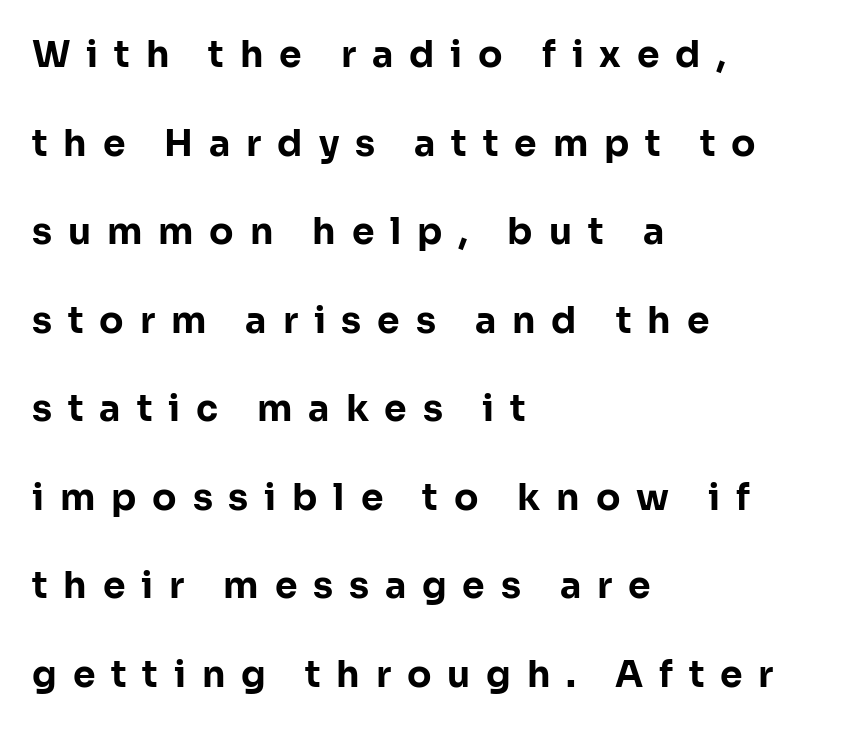
Q: Is the text bold? A: Yes.
Q: Is the text italic (slanted)? A: No, it is upright.
Q: Is the typeface a serif or a sans-serif typeface? A: Sans-serif.
Q: Is the text underlined? A: No.
Q: How is the paragraph aligned? A: Left-aligned.
Q: Is the spacing between letters normal or unusually wide? A: Unusually wide.
Q: Is the spacing between lines tight, normal or loose? A: Loose.
Q: Width (condensed, normal, or wide)? A: Normal.
Q: Stroke contrast? A: Low.
Q: x-height? A: Medium.
Q: Monospaced? A: No.
